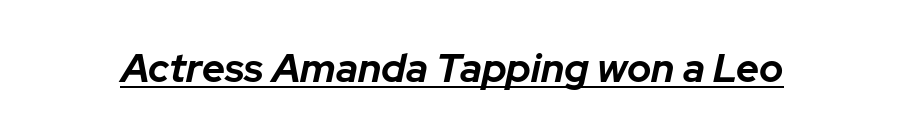
{"italic": "yes", "lean": "right", "slant_degrees": 12, "bold": "yes", "weight": "bold", "width": "normal", "stroke_contrast": "low", "x_height": "medium", "monospaced": "no", "underline": "yes", "letter_spacing": "normal", "letter_spacing_em": 0.0, "glyph_px": 40}
